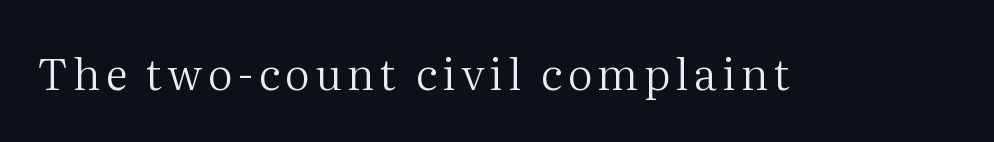
Q: Is the text bold? A: No.
Q: Is the text italic (slanted)? A: No, it is upright.
Q: Is the typeface a serif or a sans-serif typeface? A: Serif.
Q: Is the text underlined? A: No.
Q: Width (condensed, normal, or wide)? A: Normal.
Q: Stroke contrast? A: Medium.
Q: x-height? A: Medium.
Q: Monospaced? A: No.
